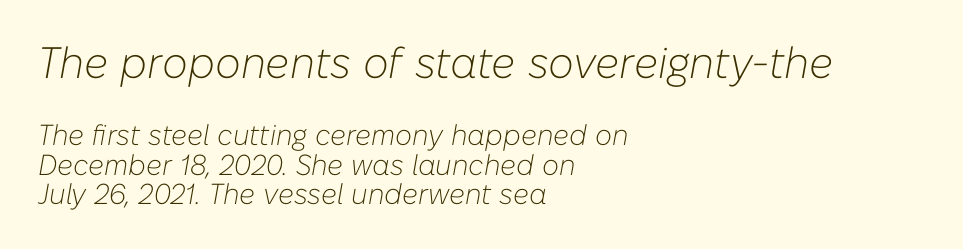
These lines are rendered in a variable-pitch font. Stem width sits at or under what a default text font uses. A clean baseline with only descenders dipping below it. Spacing between characters is what you'd get straight out of the box. The block of text is dense from top to bottom, with scant space between rows. Leftover space on each line is placed entirely after the last word.
